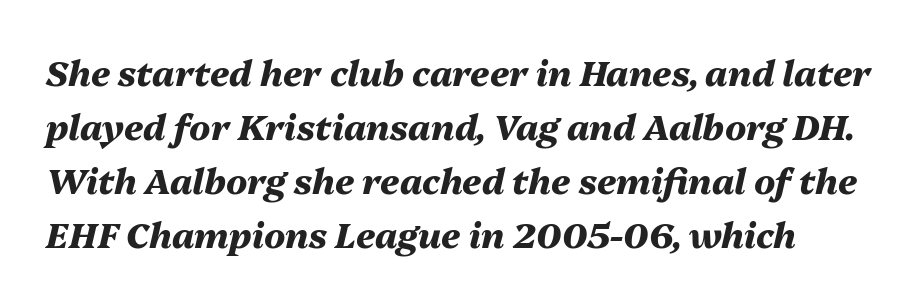
Quick note: italic. The gap between lines stays unmarked. Horizontal bands of white between lines are of average thickness. The horizontal fit of the characters is conventional and even.
